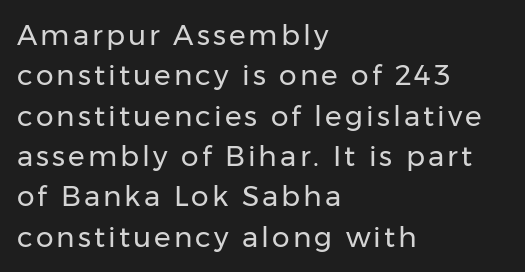
Q: Is the text bold? A: No.
Q: Is the text italic (slanted)? A: No, it is upright.
Q: Is the typeface a serif or a sans-serif typeface? A: Sans-serif.
Q: Is the text underlined? A: No.
Q: How is the paragraph aligned? A: Left-aligned.
Q: Is the spacing between lines tight, normal or loose? A: Normal.
Q: Width (condensed, normal, or wide)? A: Normal.
Q: Stroke contrast? A: Low.
Q: x-height? A: Medium.
Q: Monospaced? A: No.
